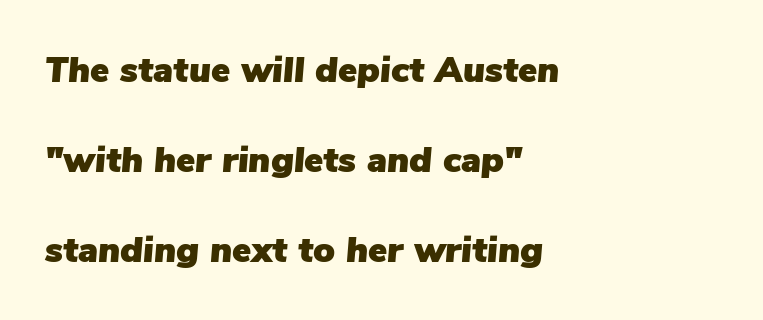
Q: Is the text italic (slanted)? A: Yes, it leans right by about 5 degrees.
Q: Is the text underlined? A: No.
Q: How is the paragraph aligned? A: Left-aligned.
Q: Is the spacing between letters normal or unusually wide? A: Normal.
Q: Is the spacing between lines tight, normal or loose? A: Loose.
Q: Width (condensed, normal, or wide)? A: Normal.
Q: Stroke contrast? A: Low.
Q: x-height? A: Medium.
Q: Monospaced? A: No.
